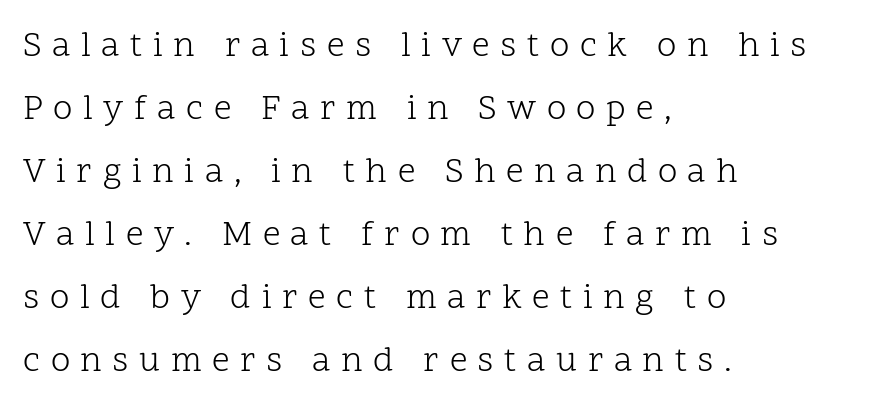
Caption: expanded tracking, letters set apart. Alignment: flush left. Anything drawn beneath the words? Only blank space. This is the regular roman posture of the typeface. Nothing heavy about these letters — not bold at all.
